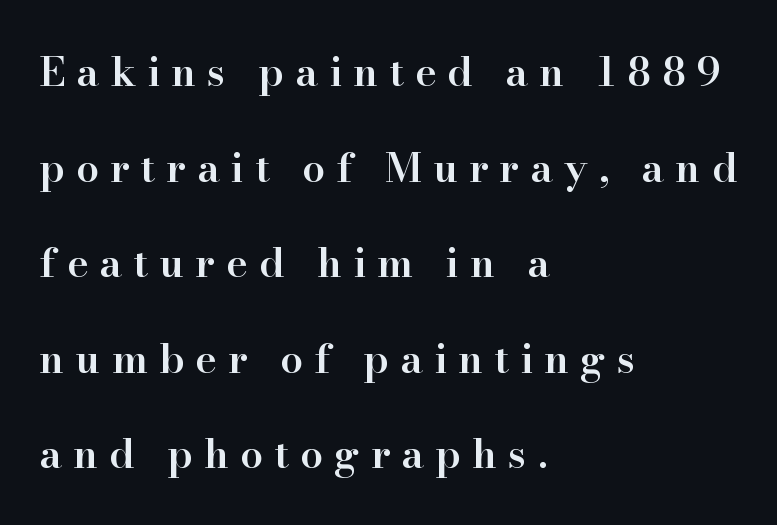
A clean baseline with only descenders dipping below it. This sample has the flowing, uneven cadence of proportional lettering. Each letter's strokes conclude with small projecting serifs. These lines were composed using upright roman letters.
